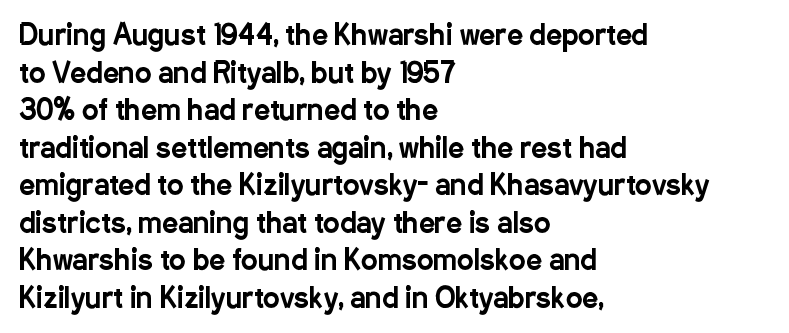
The image shows 28 px condensed sans-serif type, upright; set left-aligned, normal line spacing (1.34x), normal letter spacing, not underlined; low stroke contrast and a medium x-height.
